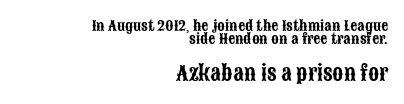
The image shows 20 px text type, upright; set right-aligned, tight line spacing (0.95x), normal letter spacing, not underlined; the second (bottom) block is 1.43x larger.
